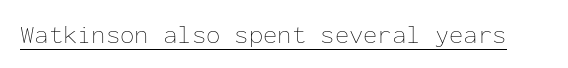
{"italic": "no", "bold": "no", "underline": "yes", "letter_spacing": "normal", "letter_spacing_em": 0.0, "glyph_px": 26}
